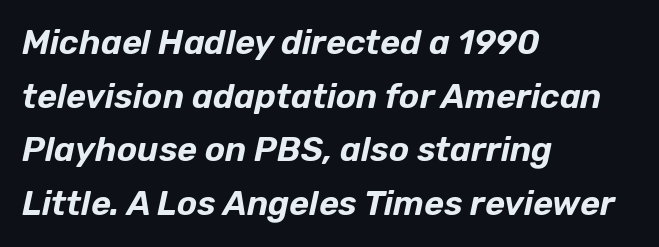
The image shows 34 px text type, italic (leaning right); set left-aligned, normal line spacing (1.58x), normal letter spacing, not underlined; low stroke contrast and a medium x-height.
